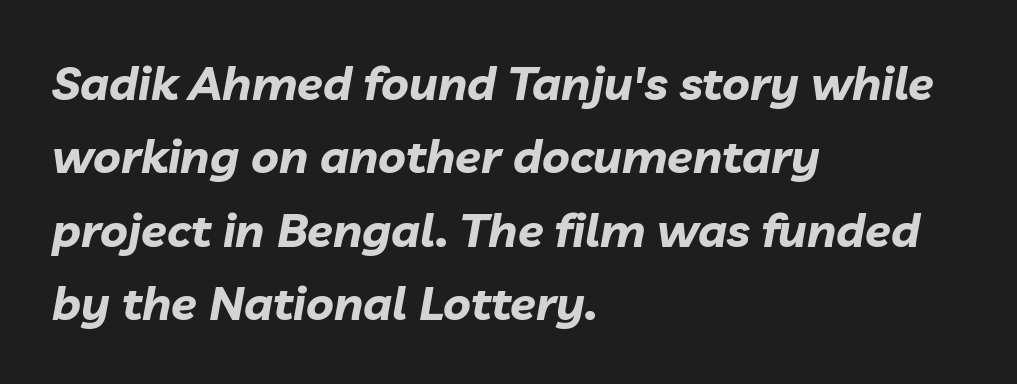
Normally led — the rows are evenly, conventionally spaced. The strip under each line holds only bare page. The gaps between neighbouring characters are ordinary and unremarkable. The typesetter chose a ragged-right arrangement here. The rendering uses a bold face; every stroke is thick and dark.
